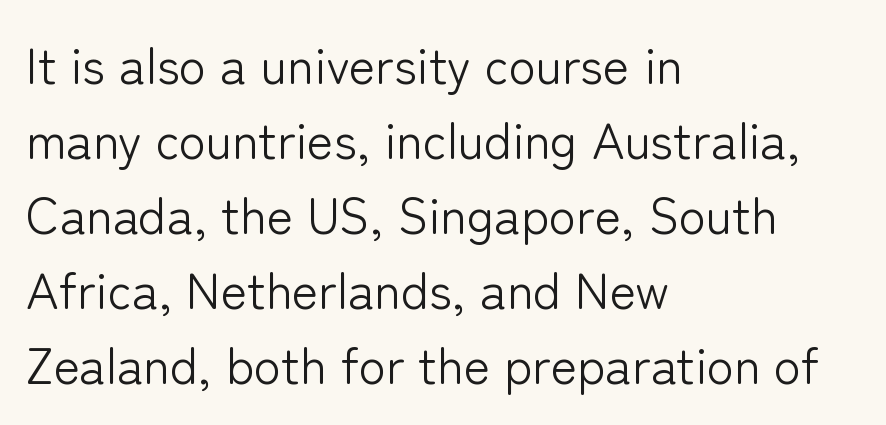
{"serif": "no", "italic": "no", "bold": "no", "weight": "light", "width": "normal", "stroke_contrast": "low", "x_height": "medium", "monospaced": "no", "underline": "no", "align": "left", "line_spacing": "normal", "line_spacing_ratio": 1.5, "letter_spacing": "normal", "letter_spacing_em": 0.0, "glyph_px": 50}
